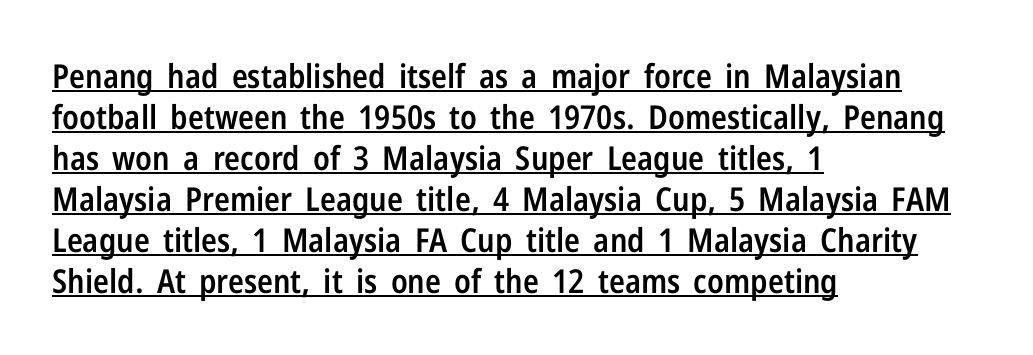
The image shows 33 px semibold, condensed sans-serif type, upright; set left-aligned, line spacing 1.24x, normal letter spacing, underlined; low stroke contrast and a medium x-height.
